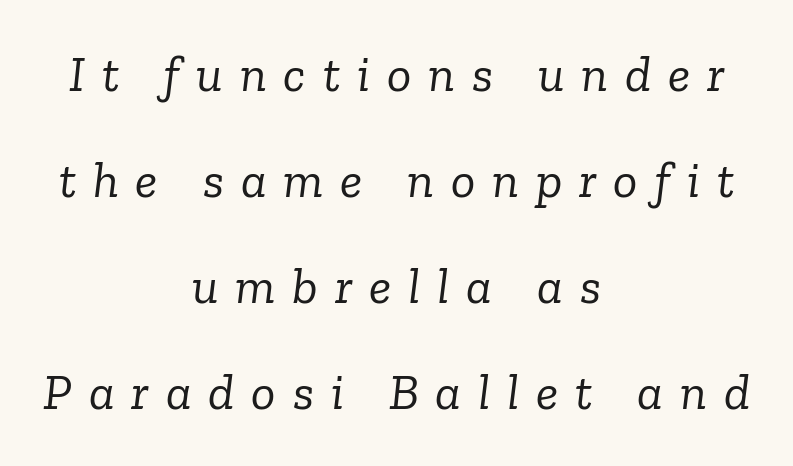
Is the type slanted? Yes — the strokes lean at a clear angle. The face looks like a standard text weight, possibly lighter. Compared with typical paragraphs, the rows here are farther apart. The foot of each line stays bare and open. The typeface chosen for these lines features serifs. Caption: multi-line text, centered on the measure.
